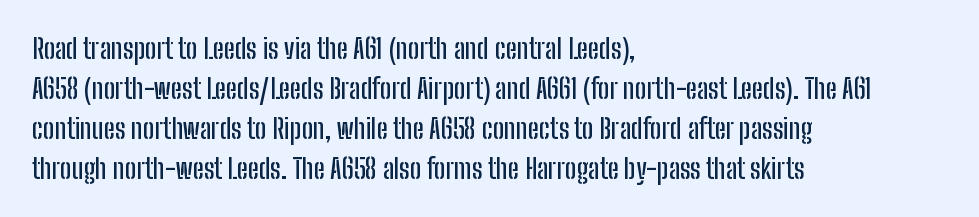
Regular leading. The zone under the glyphs is completely vacant. Italic? Not at all — the glyphs are vertical. A typesetter would call this zero additional tracking. Leftover space on each line is placed entirely after the last word.
